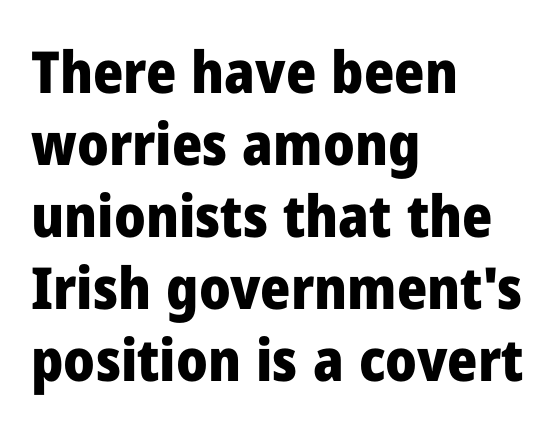
The image shows 58 px heavy sans-serif type, upright; set left-aligned, line spacing 1.24x, normal letter spacing, not underlined; low stroke contrast and a medium x-height.
